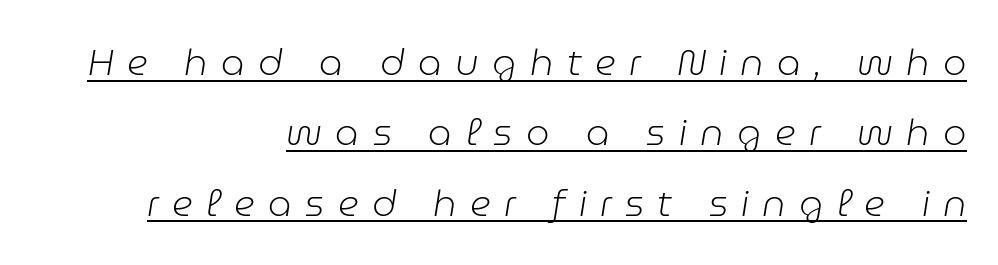
{"italic": "yes", "lean": "right", "slant_degrees": 9, "bold": "no", "weight": "light", "width": "normal", "stroke_contrast": "low", "x_height": "medium", "monospaced": "no", "underline": "yes", "align": "right", "line_spacing": "loose", "line_spacing_ratio": 1.9, "letter_spacing": "wide", "letter_spacing_em": 0.36, "glyph_px": 37}
